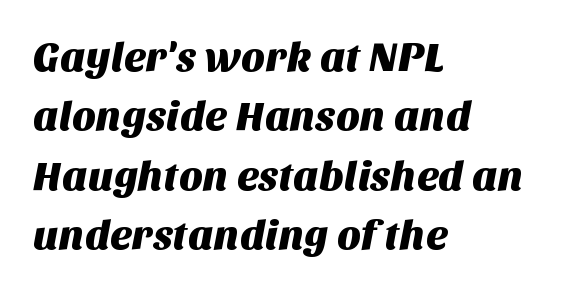
This rendering employs a face without finishing strokes, i.e., a sans-serif. Anything drawn beneath the words? Only blank space. Regarding leading, the lines here are spaced in the standard way. The lines are quadded left.
